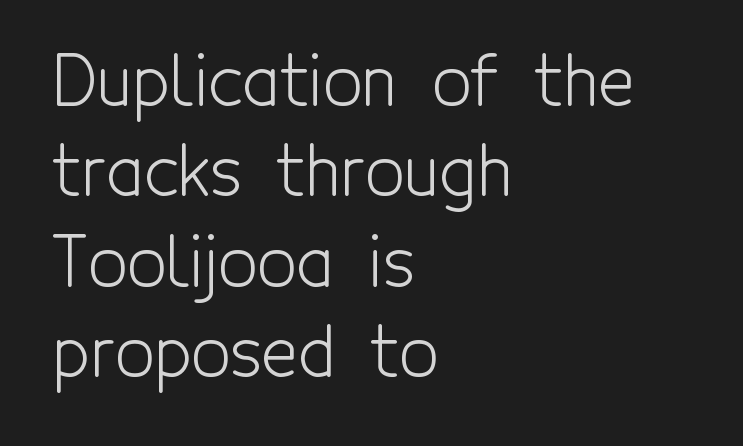
Here the glyphs are tracked normally, forming tight word shapes. This is the regular roman posture of the typeface. Is this a fixed-width face? No — the glyphs have proportional, varying widths. The space between consecutive lines is moderate. This sample uses a sans-serif face.
